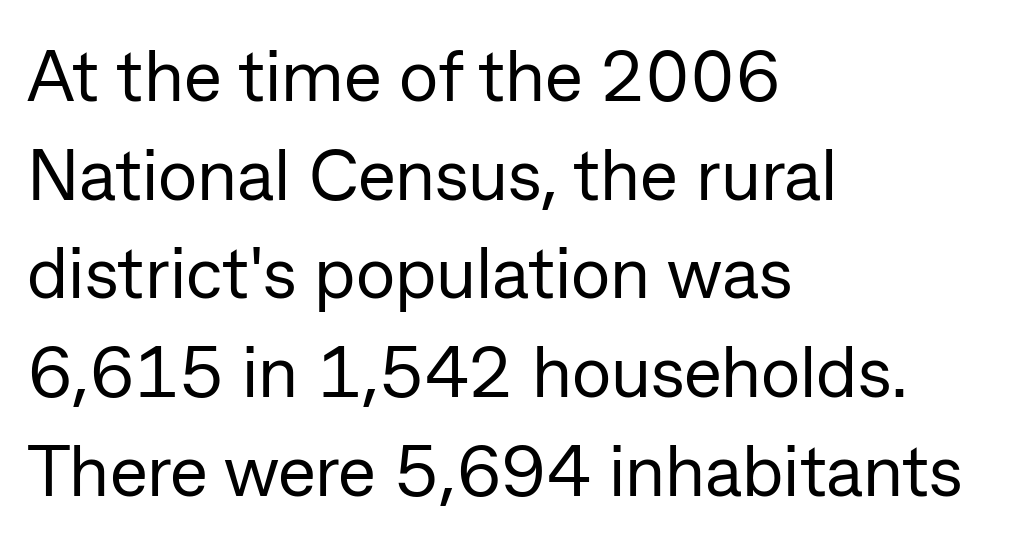
Q: Is the text bold? A: No.
Q: Is the text italic (slanted)? A: No, it is upright.
Q: Is the typeface a serif or a sans-serif typeface? A: Sans-serif.
Q: Is the text underlined? A: No.
Q: How is the paragraph aligned? A: Left-aligned.
Q: Is the spacing between letters normal or unusually wide? A: Normal.
Q: Is the spacing between lines tight, normal or loose? A: Normal.
Q: Width (condensed, normal, or wide)? A: Normal.
Q: Stroke contrast? A: Low.
Q: x-height? A: Medium.
Q: Monospaced? A: No.
